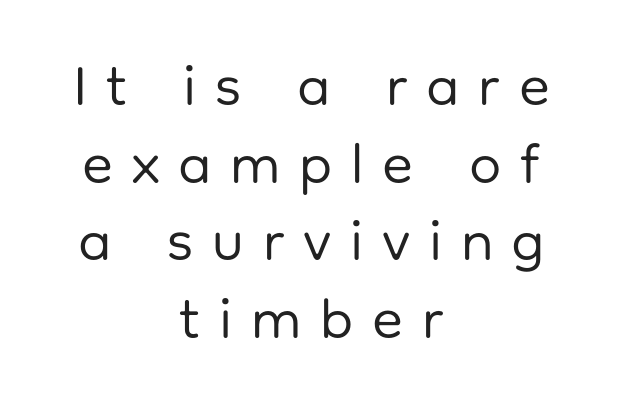
The image shows 57 px regular-weight sans-serif type, upright; set centered, normal line spacing (1.36x), unusually wide letter spacing (+0.33 em), not underlined; low stroke contrast and a medium x-height.
